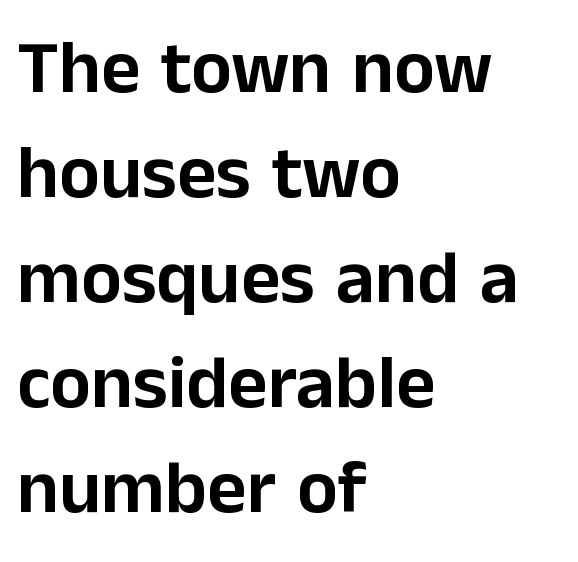
The designer left line spacing at the default. Nothing sits at the stroke ends, so this counts as sans-serif. Do the characters align in a grid? No, the font is proportional. Each word holds together tightly as a unit, with standard inter-letter gaps.
